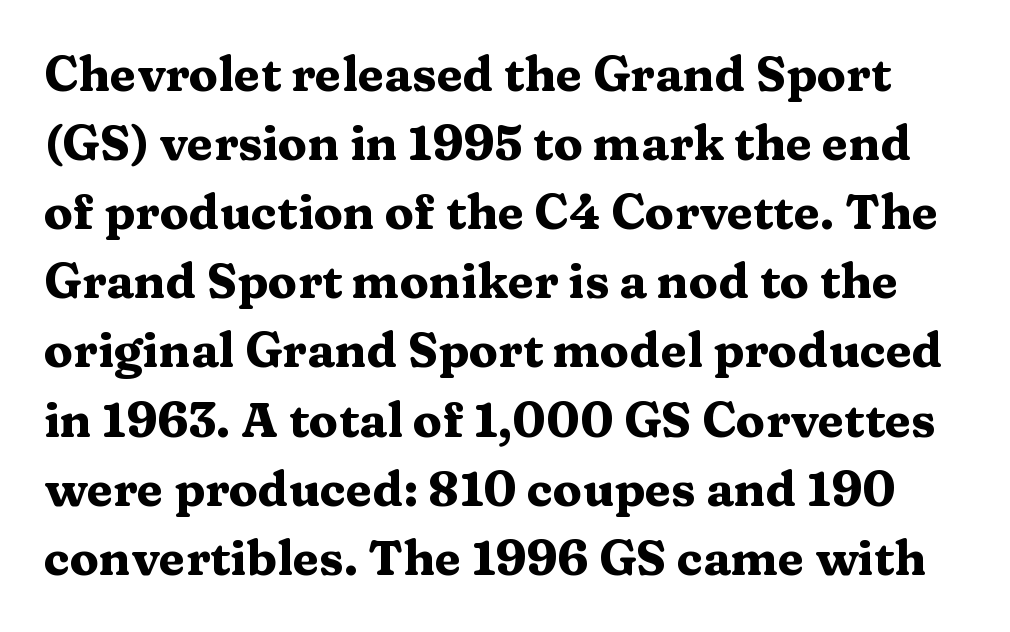
Q: Is the text bold? A: Yes.
Q: Is the text italic (slanted)? A: No, it is upright.
Q: Is the typeface a serif or a sans-serif typeface? A: Serif.
Q: Is the text underlined? A: No.
Q: Is the spacing between letters normal or unusually wide? A: Normal.
Q: Is the spacing between lines tight, normal or loose? A: Normal.
Q: Width (condensed, normal, or wide)? A: Wide.
Q: Stroke contrast? A: Medium.
Q: x-height? A: Medium.
Q: Monospaced? A: No.
